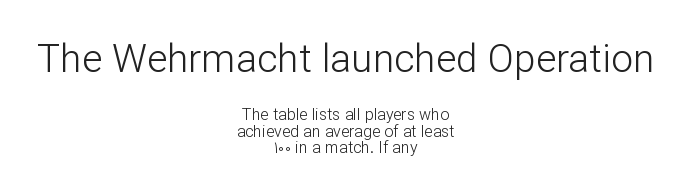
The image shows 39 px light sans-serif type, upright; set centered, tight line spacing (1.03x), normal letter spacing, not underlined; the first (top) block is 2.44x larger; low stroke contrast and a medium x-height.
